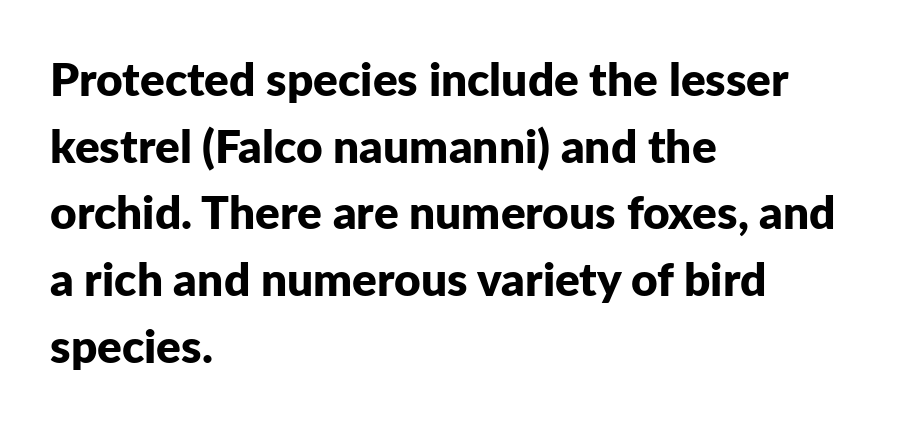
The image shows 46 px bold sans-serif type, upright; set left-aligned, normal line spacing (1.45x), normal letter spacing, not underlined; low stroke contrast and a medium x-height.
